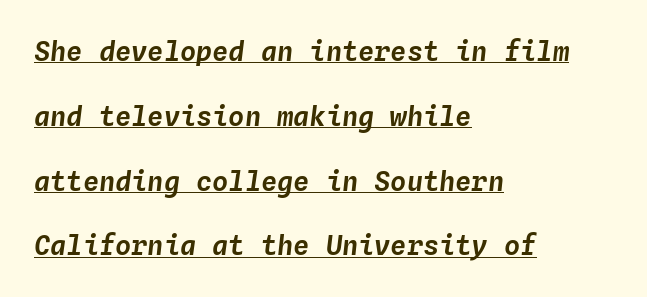
The image shows 27 px text type, italic (leaning right); set left-aligned, loose line spacing (2.4x), normal letter spacing, underlined.
